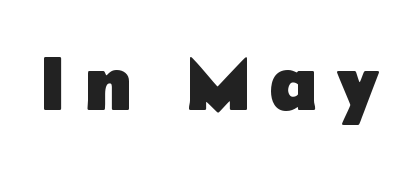
{"serif": "no", "italic": "no", "bold": "yes", "weight": "heavy", "width": "normal", "stroke_contrast": "low", "x_height": "medium", "monospaced": "no", "underline": "no", "letter_spacing": "wide", "letter_spacing_em": 0.22, "glyph_px": 78}
